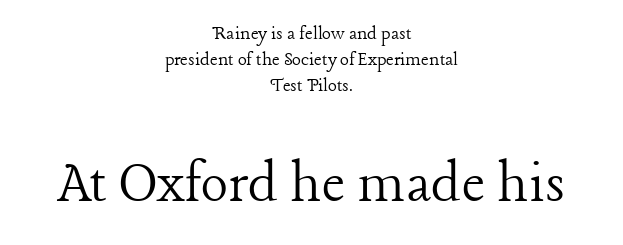
Q: Is the text bold? A: No.
Q: Is the text italic (slanted)? A: No, it is upright.
Q: Is the typeface a serif or a sans-serif typeface? A: Serif.
Q: Is the text underlined? A: No.
Q: How is the paragraph aligned? A: Centered.
Q: Is the spacing between letters normal or unusually wide? A: Normal.
Q: Which block of text is set in a larger size, the first (top) or the second (bottom)? A: The second (bottom) one.
Q: Width (condensed, normal, or wide)? A: Normal.
Q: Stroke contrast? A: Low.
Q: x-height? A: Medium.
Q: Monospaced? A: No.
